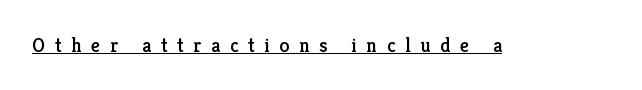
{"italic": "no", "underline": "yes", "letter_spacing": "wide", "letter_spacing_em": 0.48, "glyph_px": 20}
